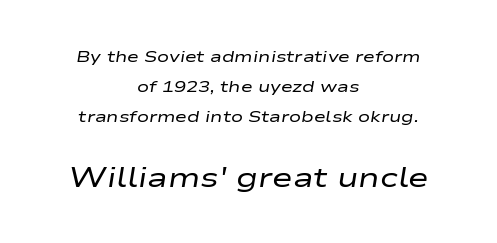
{"italic": "yes", "lean": "right", "slant_degrees": 9, "bold": "no", "weight": "regular", "width": "wide", "stroke_contrast": "low", "x_height": "medium", "monospaced": "no", "underline": "no", "align": "center", "line_spacing_ratio": 1.89, "letter_spacing": "normal", "letter_spacing_em": 0.0, "larger_block": "second", "size_ratio": 1.75, "glyph_px": 28}
